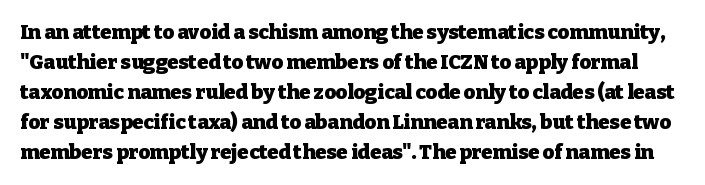
Style check: upright. Honestly, the row spacing looks completely unremarkable. Weight check: bold — yes, fully. Tracking value appears to be zero — textbook default spacing. The foot of each line stays bare and open.
